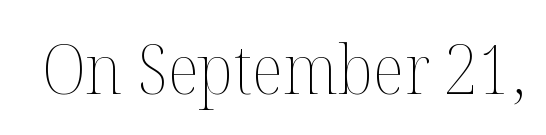
The image shows 68 px thin type, upright; set normal letter spacing, not underlined; medium stroke contrast and a medium x-height.
